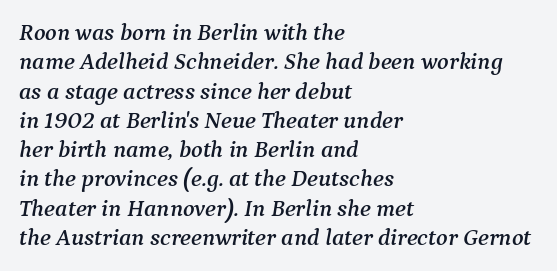
{"italic": "yes", "lean": "right", "slant_degrees": 9, "underline": "no", "align": "left", "line_spacing_ratio": 1.22, "letter_spacing": "normal", "letter_spacing_em": 0.0, "glyph_px": 24}
